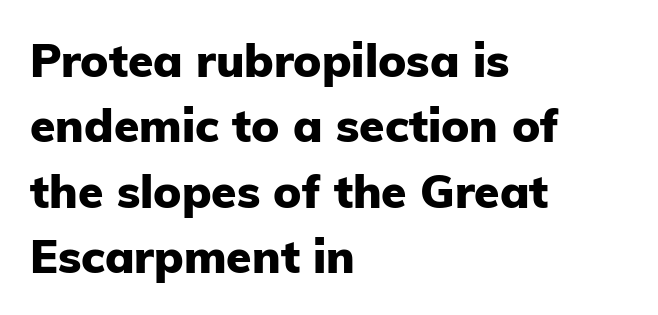
Observe the ordinary spacing: letters are neighbours, not strangers. Check where the strokes stop: nothing finishes them off — pure sans. The area under the type is left untouched. The letters stand upright; this is a roman face.
